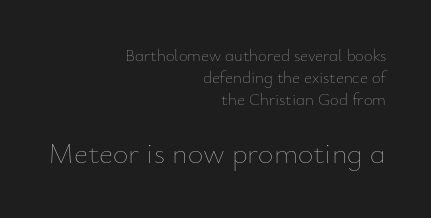
{"italic": "no", "bold": "no", "weight": "thin", "width": "normal", "stroke_contrast": "low", "x_height": "small", "monospaced": "no", "underline": "no", "align": "right", "line_spacing": "normal", "line_spacing_ratio": 1.3, "letter_spacing": "normal", "letter_spacing_em": 0.0, "larger_block": "second", "size_ratio": 1.76, "glyph_px": 30}
